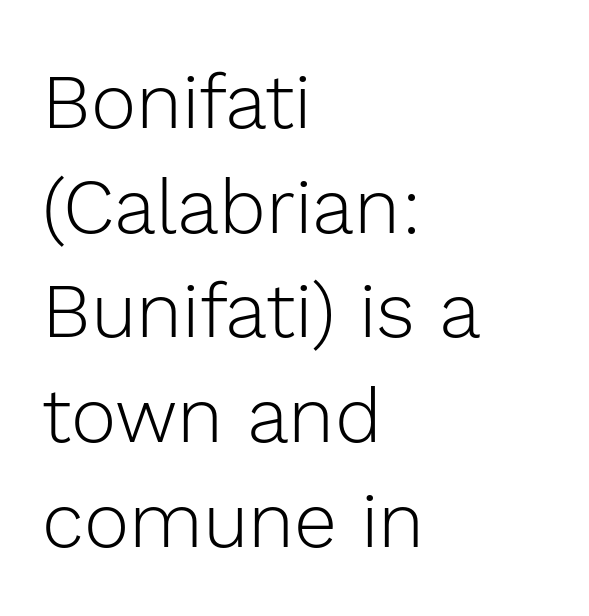
Q: Is the text bold? A: No.
Q: Is the text italic (slanted)? A: No, it is upright.
Q: Is the typeface a serif or a sans-serif typeface? A: Sans-serif.
Q: Is the text underlined? A: No.
Q: How is the paragraph aligned? A: Left-aligned.
Q: Is the spacing between letters normal or unusually wide? A: Normal.
Q: Is the spacing between lines tight, normal or loose? A: Normal.
Q: Width (condensed, normal, or wide)? A: Normal.
Q: x-height? A: Medium.
Q: Monospaced? A: No.
